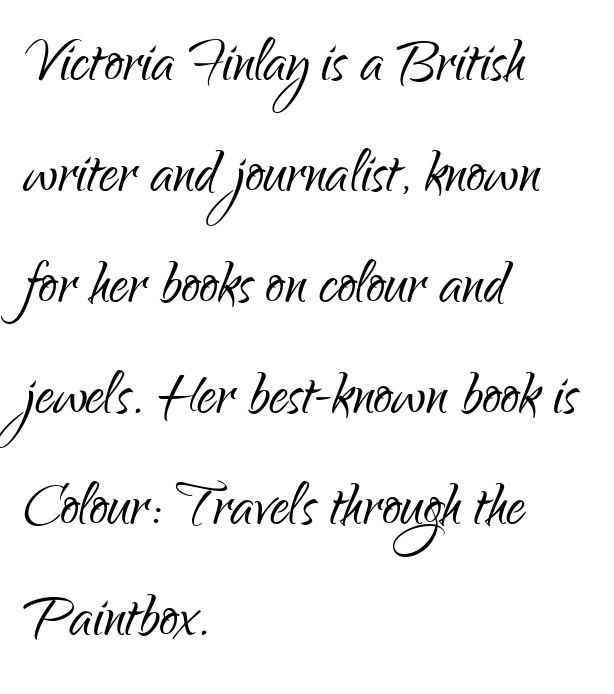
{"serif": "no", "bold": "no", "weight": "light", "width": "condensed", "stroke_contrast": "low", "x_height": "small", "monospaced": "no", "underline": "no", "align": "left", "line_spacing": "normal", "line_spacing_ratio": 1.5, "letter_spacing": "normal", "letter_spacing_em": 0.0, "glyph_px": 74}
